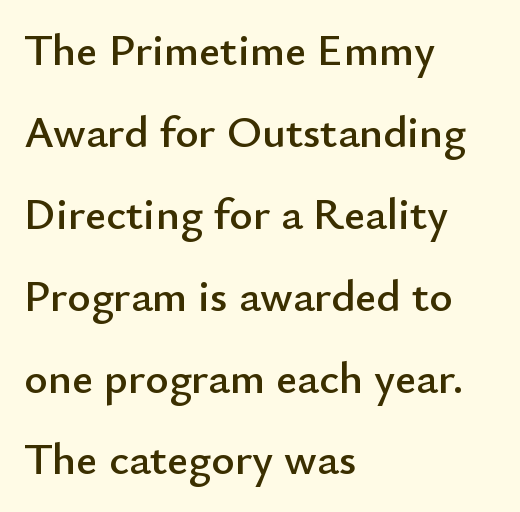
The image shows 45 px sans-serif type, upright; set left-aligned, line spacing 1.82x, normal letter spacing, not underlined; low stroke contrast and a small x-height.
